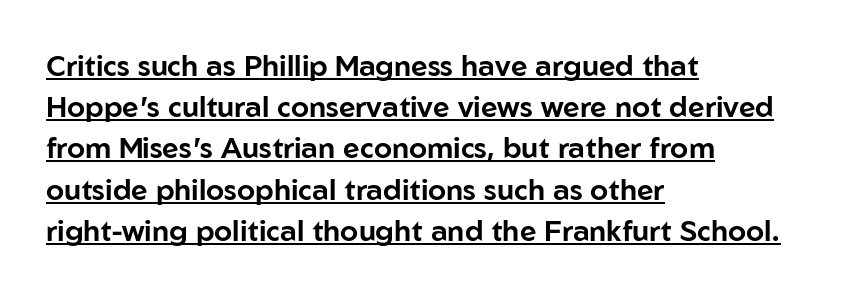
{"serif": "no", "italic": "no", "width": "normal", "stroke_contrast": "low", "x_height": "medium", "monospaced": "no", "underline": "yes", "align": "left", "line_spacing": "normal", "line_spacing_ratio": 1.42, "letter_spacing": "normal", "letter_spacing_em": 0.0, "glyph_px": 29}
